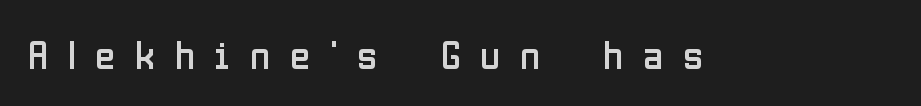
{"serif": "no", "italic": "no", "bold": "no", "weight": "regular", "width": "condensed", "stroke_contrast": "low", "x_height": "medium", "monospaced": "no", "underline": "no", "letter_spacing": "wide", "letter_spacing_em": 0.48, "glyph_px": 41}
